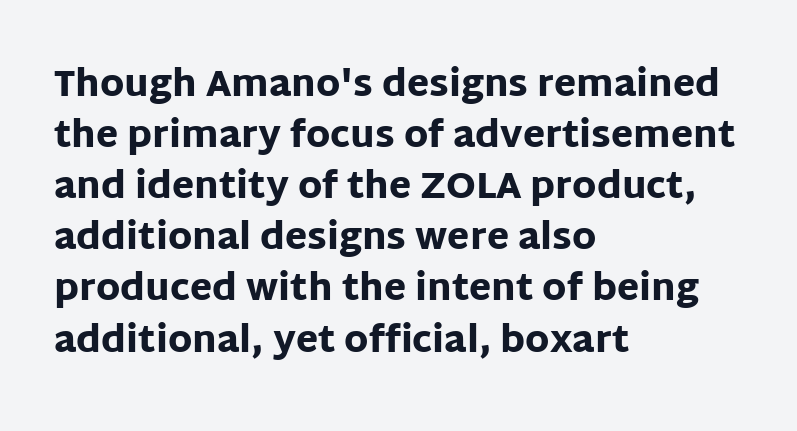
{"serif": "no", "italic": "no", "bold": "yes", "weight": "heavy", "width": "normal", "stroke_contrast": "low", "x_height": "large", "monospaced": "no", "underline": "no", "align": "left", "line_spacing": "normal", "line_spacing_ratio": 1.42, "letter_spacing": "normal", "letter_spacing_em": 0.0, "glyph_px": 36}
